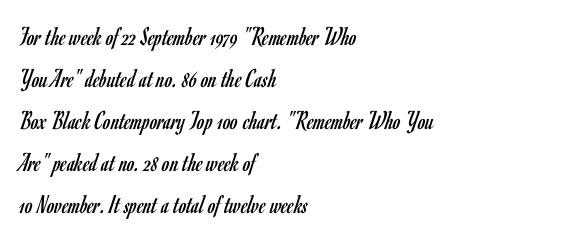
Q: Is the text bold? A: No.
Q: Is the text italic (slanted)? A: Yes.
Q: Is the text underlined? A: No.
Q: How is the paragraph aligned? A: Left-aligned.
Q: Is the spacing between letters normal or unusually wide? A: Normal.
Q: Is the spacing between lines tight, normal or loose? A: Normal.
